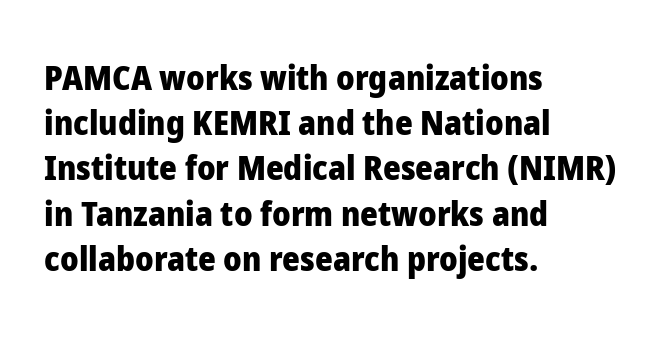
{"serif": "no", "italic": "no", "bold": "yes", "weight": "heavy", "width": "normal", "stroke_contrast": "low", "x_height": "medium", "monospaced": "no", "underline": "no", "align": "left", "line_spacing": "normal", "line_spacing_ratio": 1.33, "letter_spacing": "normal", "letter_spacing_em": 0.0, "glyph_px": 34}
